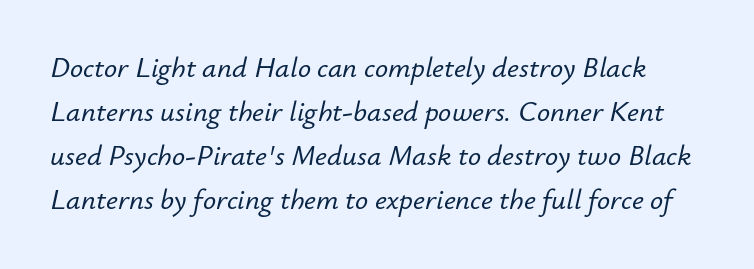
Character widths vary here, with narrow letters taking less room than wide ones. The foot of each line stays bare and open. The specimen reads as italic at a glance. This sample keeps an unexceptional amount of space between lines.
